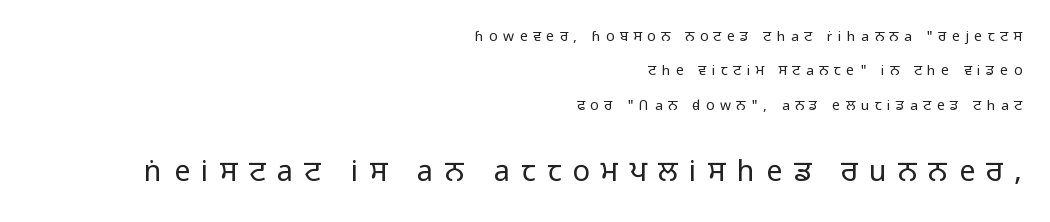
The image shows 29 px light sans-serif type, upright; set right-aligned, loose line spacing (2.45x), unusually wide letter spacing (+0.39 em), not underlined; the second (bottom) block is 2.07x larger; low stroke contrast and a medium x-height.
